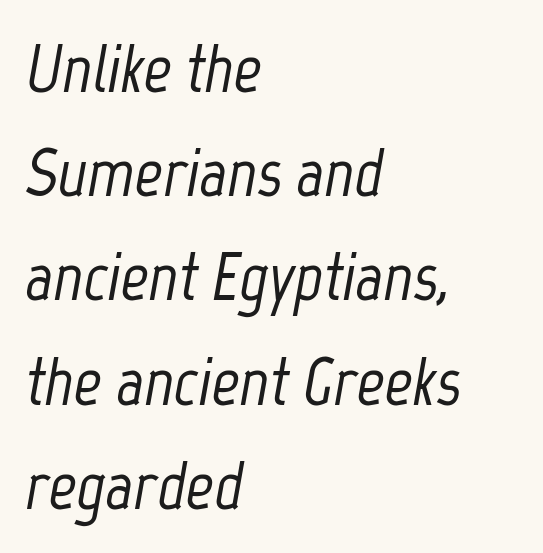
The image shows 69 px condensed type, italic (leaning right); set left-aligned, normal line spacing (1.51x), normal letter spacing, not underlined; low stroke contrast and a medium x-height.
